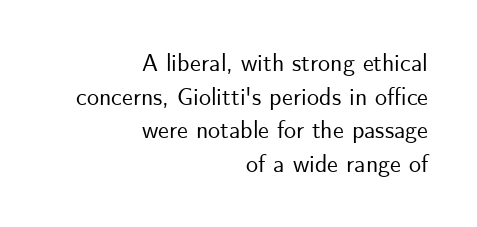
Each new line begins a customary step beneath the previous one. The typesetter chose a ragged-left arrangement here. Between one letter and the next there's only the usual sliver of space. The axis of the letterforms is exactly vertical. The foot of each line stays bare and open.
